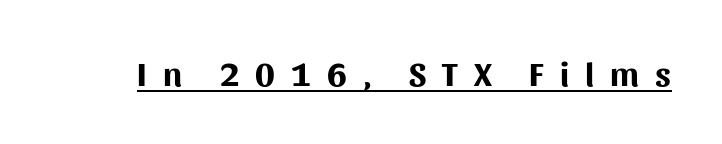
Summary of weight: heavy, a full bold. Italic? Not at all — the glyphs are vertical. Is there an underline? Yes — a line sits under the letters. Note the varied advance widths — an 'i' is clearly narrower than an 'm'. You can tell from the bare stems that sans-serif type was used.
